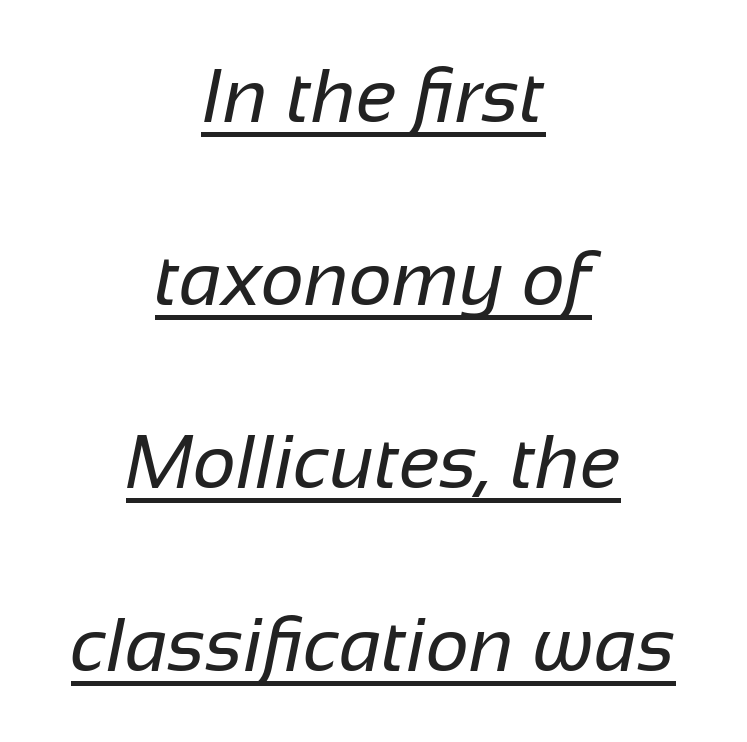
{"serif": "no", "bold": "no", "weight": "regular", "width": "normal", "stroke_contrast": "low", "x_height": "medium", "monospaced": "no", "underline": "yes", "align": "center", "line_spacing": "loose", "line_spacing_ratio": 2.41, "letter_spacing": "normal", "letter_spacing_em": 0.0, "glyph_px": 76}
